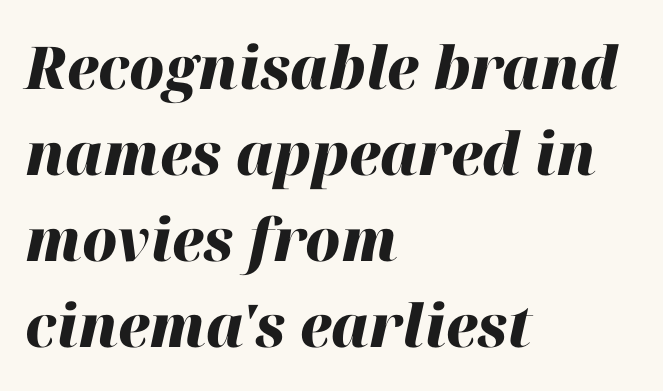
Q: Is the text bold? A: Yes.
Q: Is the text italic (slanted)? A: Yes, it leans right by about 12 degrees.
Q: Is the text underlined? A: No.
Q: How is the paragraph aligned? A: Left-aligned.
Q: Is the spacing between letters normal or unusually wide? A: Normal.
Q: Is the spacing between lines tight, normal or loose? A: Normal.
Q: Width (condensed, normal, or wide)? A: Normal.
Q: Stroke contrast? A: High.
Q: x-height? A: Medium.
Q: Monospaced? A: No.
